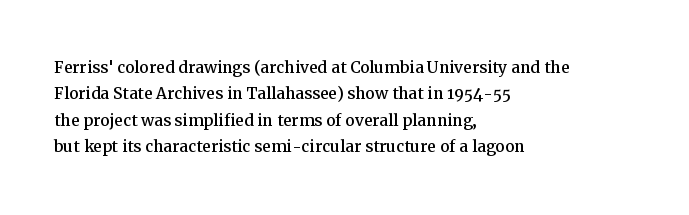
{"italic": "no", "underline": "no", "align": "left", "line_spacing": "normal", "line_spacing_ratio": 1.26, "letter_spacing": "normal", "letter_spacing_em": 0.0, "glyph_px": 21}
